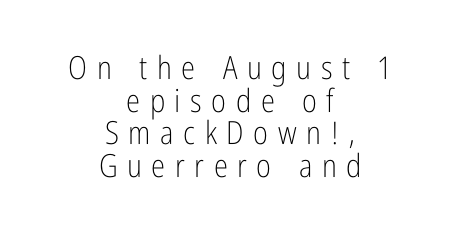
{"serif": "no", "italic": "no", "bold": "no", "weight": "light", "width": "condensed", "stroke_contrast": "low", "x_height": "medium", "monospaced": "no", "underline": "no", "align": "center", "line_spacing": "tight", "line_spacing_ratio": 1.02, "letter_spacing": "wide", "letter_spacing_em": 0.3, "glyph_px": 32}
